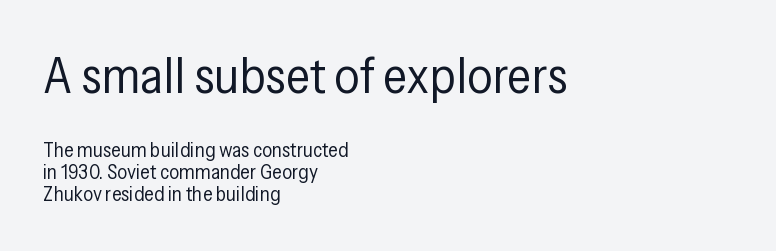
{"serif": "no", "italic": "no", "bold": "no", "weight": "regular", "width": "condensed", "stroke_contrast": "low", "x_height": "medium", "monospaced": "no", "underline": "no", "align": "left", "line_spacing": "tight", "line_spacing_ratio": 1.09, "letter_spacing": "normal", "letter_spacing_em": 0.0, "larger_block": "first", "size_ratio": 2.5, "glyph_px": 50}
